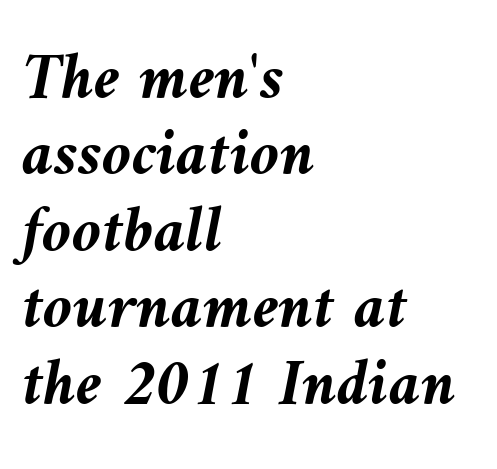
{"italic": "yes", "lean": "left", "slant_degrees": 10, "bold": "yes", "weight": "semibold", "width": "normal", "stroke_contrast": "medium", "x_height": "medium", "monospaced": "no", "underline": "no", "align": "left", "line_spacing": "tight", "line_spacing_ratio": 1.14, "letter_spacing": "normal", "letter_spacing_em": 0.0, "glyph_px": 67}
